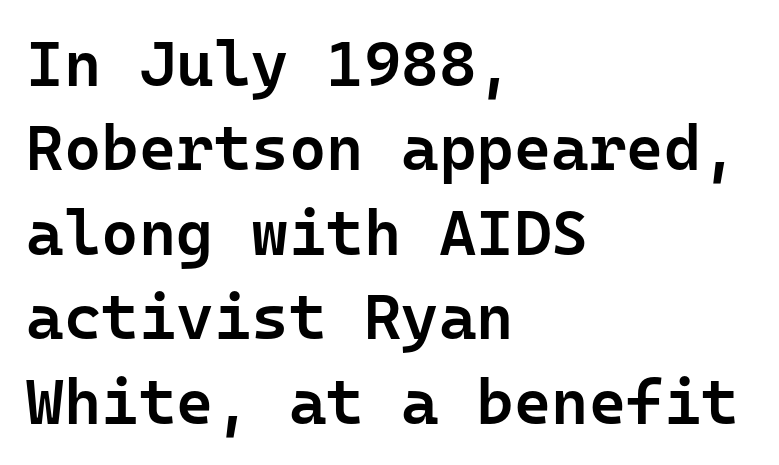
Q: Is the text bold? A: Semi-bold.
Q: Is the text italic (slanted)? A: No, it is upright.
Q: Is the typeface a serif or a sans-serif typeface? A: Sans-serif.
Q: Is the text underlined? A: No.
Q: How is the paragraph aligned? A: Left-aligned.
Q: Is the spacing between letters normal or unusually wide? A: Normal.
Q: Is the spacing between lines tight, normal or loose? A: Normal.
Q: Width (condensed, normal, or wide)? A: Normal.
Q: Stroke contrast? A: Low.
Q: x-height? A: Medium.
Q: Monospaced? A: Yes.
